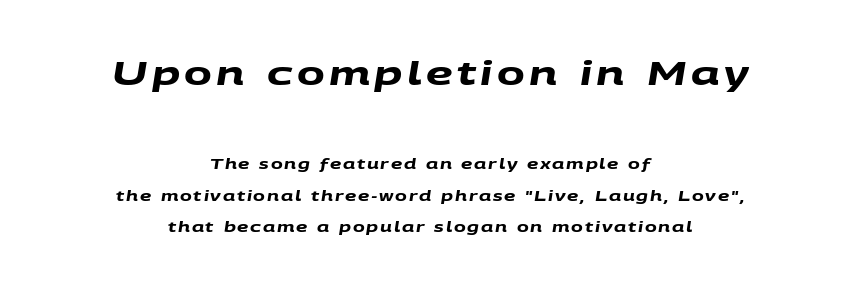
Q: Is the text bold? A: Yes.
Q: Is the typeface a serif or a sans-serif typeface? A: Sans-serif.
Q: Is the text underlined? A: No.
Q: How is the paragraph aligned? A: Centered.
Q: Is the spacing between lines tight, normal or loose? A: Loose.
Q: Which block of text is set in a larger size, the first (top) or the second (bottom)? A: The first (top) one.
Q: Width (condensed, normal, or wide)? A: Wide.
Q: Stroke contrast? A: Medium.
Q: x-height? A: Large.
Q: Monospaced? A: No.
